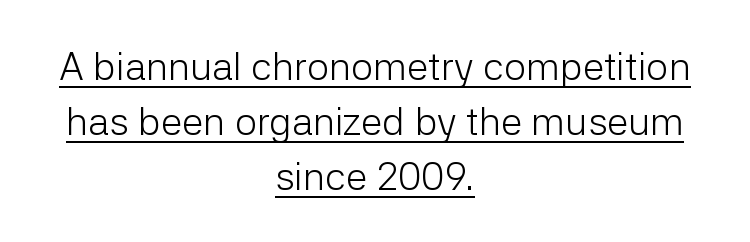
The image shows 39 px light sans-serif type, upright; set centered, normal line spacing (1.41x), normal letter spacing, underlined; low stroke contrast and a medium x-height.
